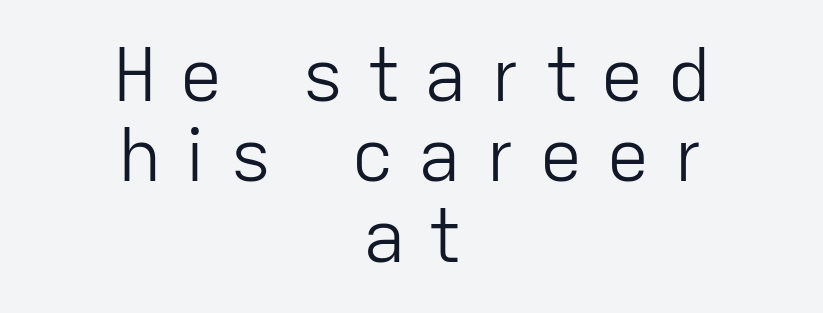
{"serif": "no", "italic": "no", "bold": "no", "weight": "light", "width": "normal", "stroke_contrast": "low", "x_height": "medium", "monospaced": "no", "underline": "no", "align": "center", "line_spacing": "tight", "line_spacing_ratio": 1.1, "letter_spacing": "wide", "letter_spacing_em": 0.31, "glyph_px": 73}
